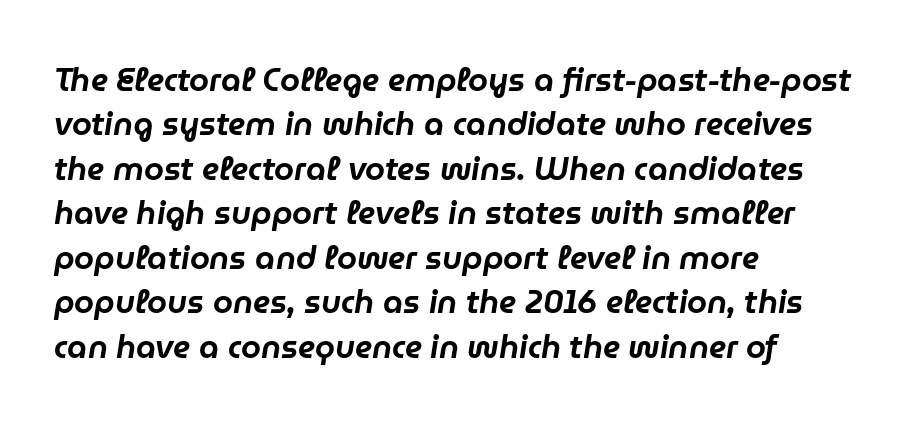
Q: Is the text italic (slanted)? A: Yes, it leans right by about 9 degrees.
Q: Is the text underlined? A: No.
Q: How is the paragraph aligned? A: Left-aligned.
Q: Is the spacing between letters normal or unusually wide? A: Normal.
Q: Is the spacing between lines tight, normal or loose? A: Normal.
Q: Width (condensed, normal, or wide)? A: Normal.
Q: Stroke contrast? A: Low.
Q: x-height? A: Medium.
Q: Monospaced? A: No.
